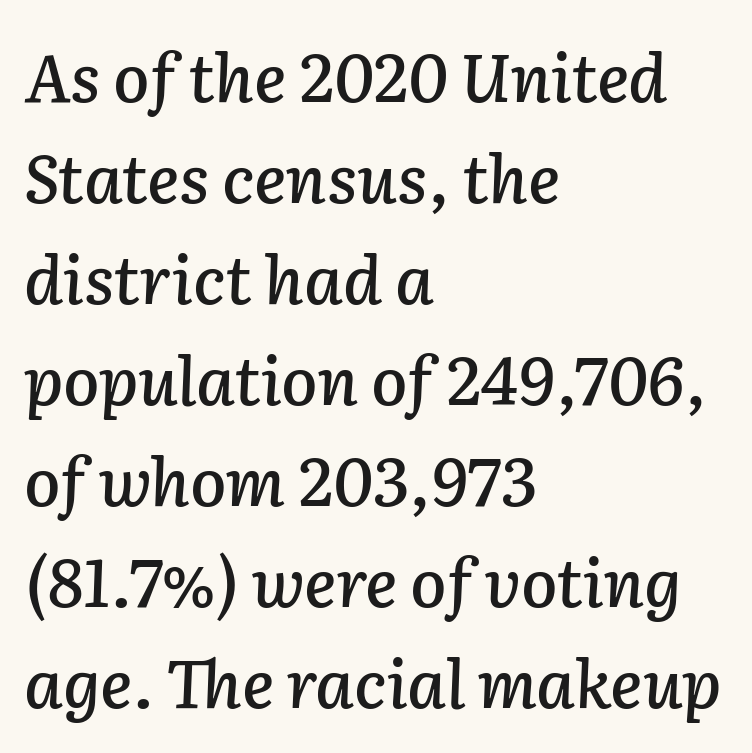
{"italic": "yes", "lean": "right", "slant_degrees": 2, "width": "normal", "stroke_contrast": "low", "x_height": "medium", "monospaced": "no", "underline": "no", "align": "left", "line_spacing": "normal", "line_spacing_ratio": 1.53, "letter_spacing": "normal", "letter_spacing_em": 0.0, "glyph_px": 66}
